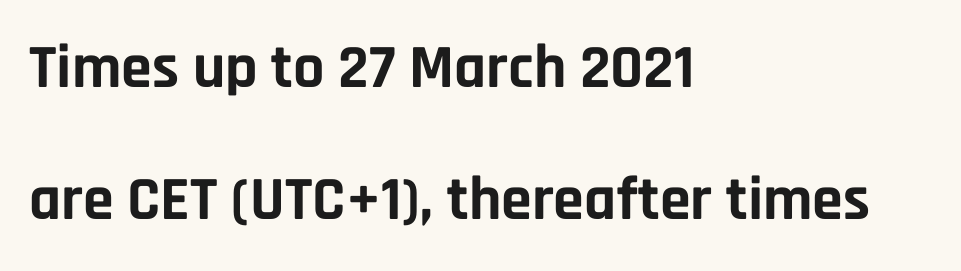
No word sits above an underline. Short and long lines alike share a common starting point at left. What stands out about the letter spacing? Nothing — it is the standard amount. Observe the absence of serifs on each vertical stroke in this sample. In terms of leading, this rendering errs on the spacious side.
